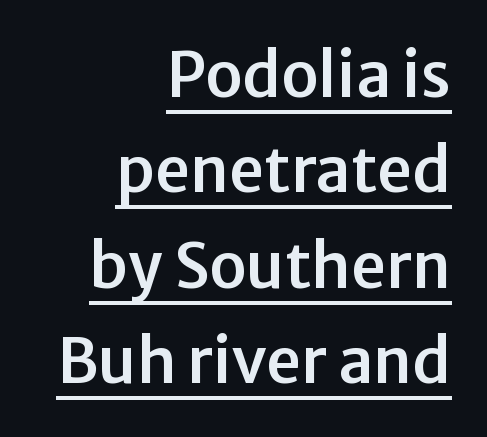
Honestly, the underline is the first thing you notice here. Characters follow at the spacing the type designer built in. The rows are spaced the way most documents space them. Tall strokes in this sample are plumb rather than angled.
